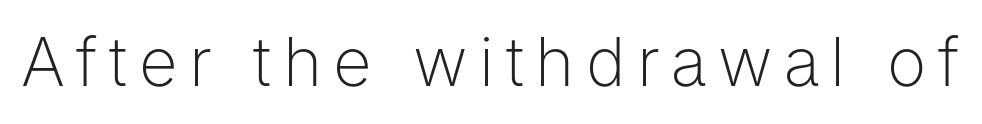
The passage shown is typed in a proportional face where columns would drift. You can tell it's not italic because the verticals are truly vertical. The weight would be labelled regular, book, light, or lighter still. Type style note: lacks serifs. The specimen omits any rule beneath the text block's lines.
